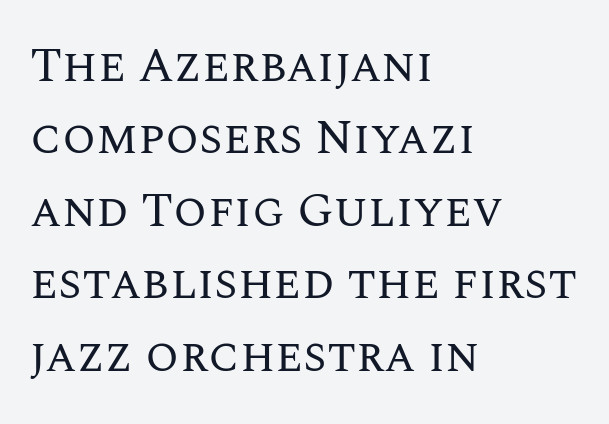
No word sits above an underline. Summary of vertical rhythm: regular, with standard interline spacing. Does extra space separate the letters? No, they use regular spacing. Stroke thickness stays within the range of a standard reading face or lighter. The axis of the letterforms is exactly vertical.
